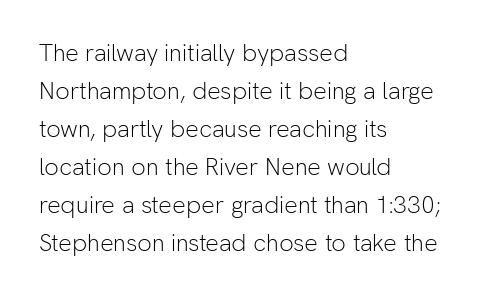
Caption: standard tracking, unaltered. How would I describe the line gaps? Plain and ordinary. Notice how the stems are strictly vertical — no italics here. The typeface has the unassuming heft of standard copy or less. The lines are quadded left.
